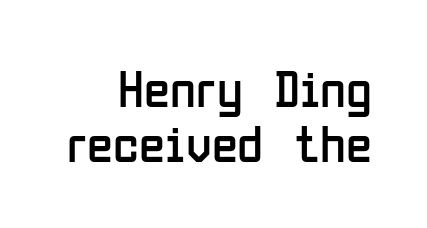
The image shows 53 px regular-weight, condensed sans-serif type, upright; set right-aligned, tight line spacing (1.03x), normal letter spacing, not underlined; low stroke contrast and a medium x-height.
